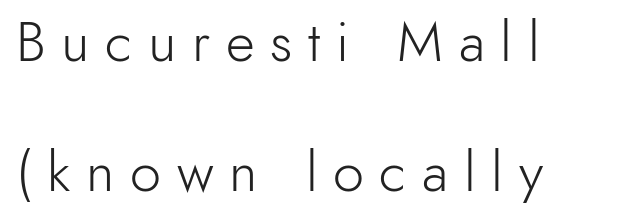
{"serif": "no", "italic": "no", "bold": "no", "weight": "light", "width": "normal", "x_height": "small", "monospaced": "no", "underline": "no", "align": "left", "line_spacing": "loose", "line_spacing_ratio": 2.32, "letter_spacing": "wide", "letter_spacing_em": 0.28, "glyph_px": 56}
